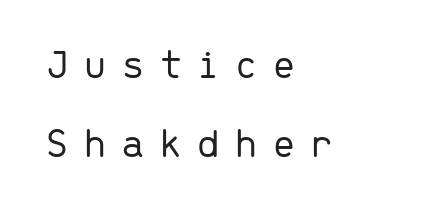
The image shows 43 px light sans-serif type, upright, monospaced; set left-aligned, line spacing 1.84x, unusually wide letter spacing (+0.32 em), not underlined; low stroke contrast and a medium x-height.
